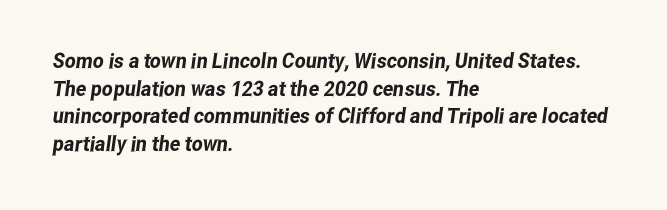
Any mark beneath the type? The region is blank. Does the copy run flush right? No — it runs flush left. Vertically, the passage feels balanced, rows spaced as you'd expect. Does extra space separate the letters? No, they use regular spacing.
